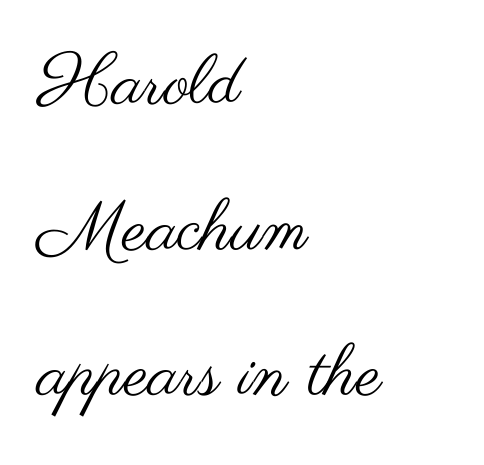
Q: Is the text bold? A: No.
Q: Is the text italic (slanted)? A: Yes.
Q: Is the typeface a serif or a sans-serif typeface? A: Sans-serif.
Q: Is the text underlined? A: No.
Q: How is the paragraph aligned? A: Left-aligned.
Q: Is the spacing between letters normal or unusually wide? A: Normal.
Q: Is the spacing between lines tight, normal or loose? A: Loose.
Q: Width (condensed, normal, or wide)? A: Wide.
Q: Stroke contrast? A: Medium.
Q: x-height? A: Small.
Q: Monospaced? A: No.
